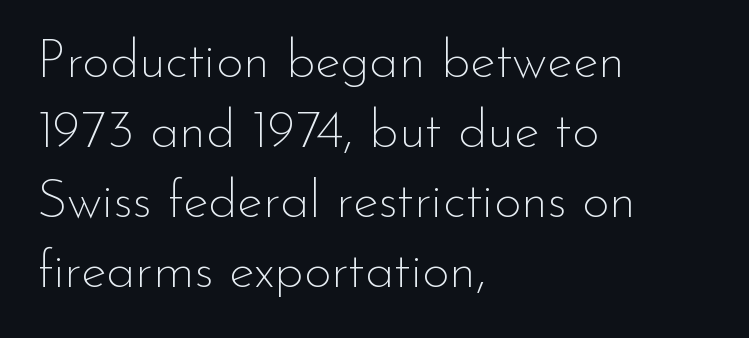
The image shows 53 px thin sans-serif type, upright; set left-aligned, normal line spacing (1.32x), normal letter spacing, not underlined; low stroke contrast and a small x-height.
